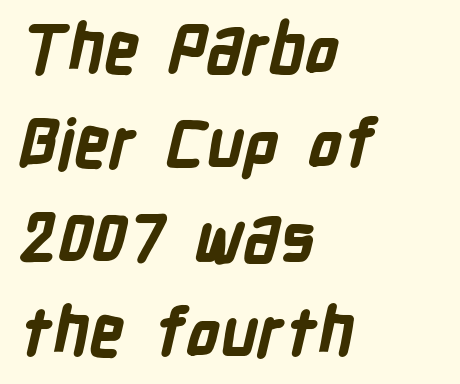
The image shows 67 px bold, condensed sans-serif type; set left-aligned, normal line spacing (1.41x), normal letter spacing, not underlined; low stroke contrast and a medium x-height.
